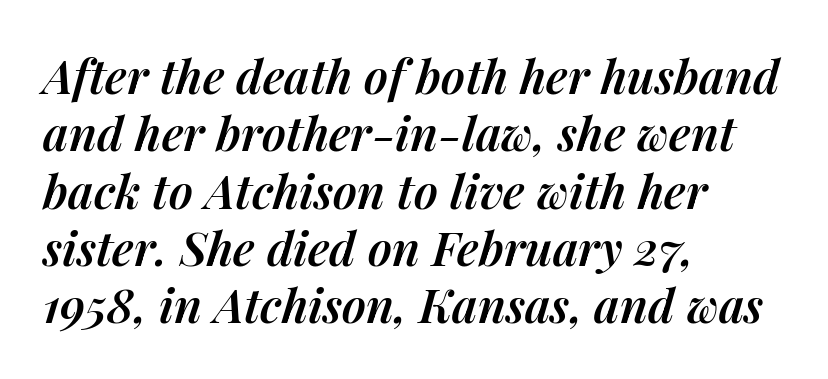
{"italic": "yes", "lean": "right", "slant_degrees": 14, "bold": "semi", "weight": "semibold", "width": "normal", "stroke_contrast": "medium", "x_height": "medium", "monospaced": "no", "underline": "no", "align": "left", "line_spacing_ratio": 1.22, "letter_spacing": "normal", "letter_spacing_em": 0.0, "glyph_px": 47}
